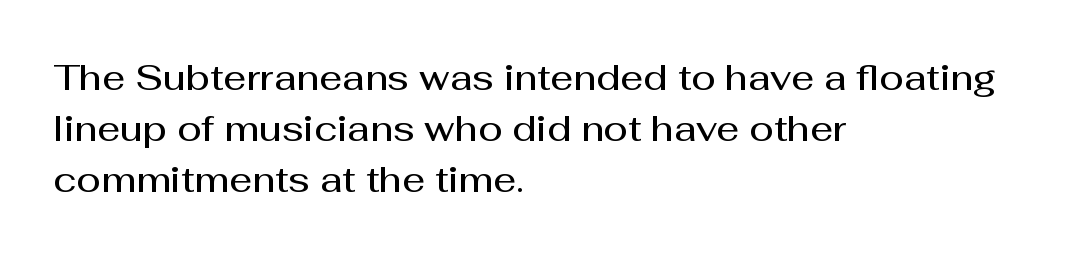
{"serif": "no", "italic": "no", "bold": "semi", "weight": "semibold", "width": "normal", "stroke_contrast": "medium", "x_height": "medium", "monospaced": "no", "underline": "no", "align": "left", "line_spacing": "normal", "line_spacing_ratio": 1.41, "letter_spacing": "normal", "letter_spacing_em": 0.0, "glyph_px": 36}
